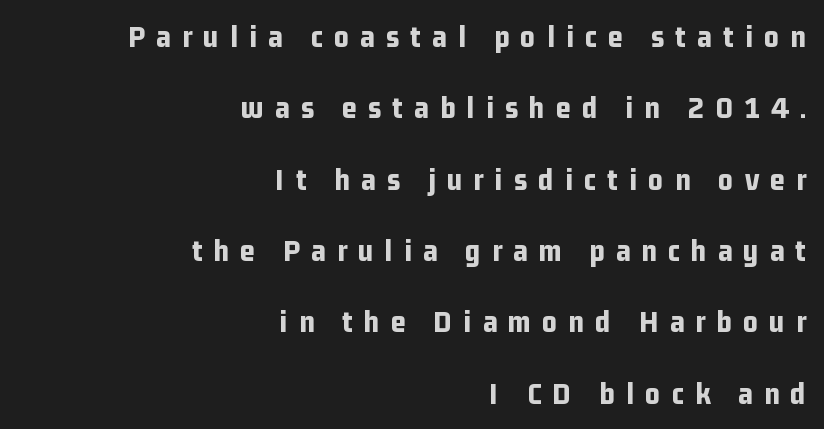
{"serif": "no", "italic": "no", "bold": "yes", "weight": "bold", "width": "condensed", "stroke_contrast": "low", "x_height": "medium", "monospaced": "no", "underline": "no", "align": "right", "line_spacing": "loose", "line_spacing_ratio": 2.23, "letter_spacing": "wide", "letter_spacing_em": 0.35, "glyph_px": 32}
